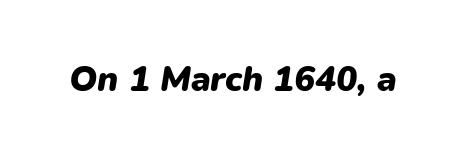
Each letter keeps its own natural width here, so spacing adapts to shape. Yep, that's italic — everything's leaning. Descenders are the only things crossing below the line. Thick stems and heavy bowls — unmistakably bold.
